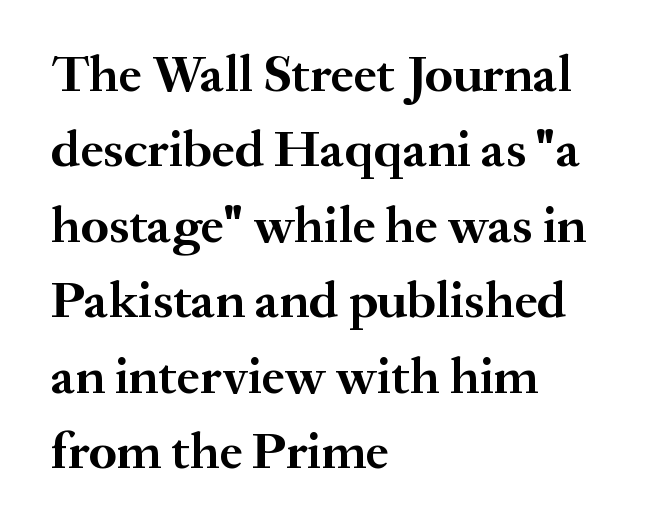
Q: Is the text bold? A: Yes.
Q: Is the text italic (slanted)? A: No, it is upright.
Q: Is the typeface a serif or a sans-serif typeface? A: Serif.
Q: Is the text underlined? A: No.
Q: How is the paragraph aligned? A: Left-aligned.
Q: Is the spacing between letters normal or unusually wide? A: Normal.
Q: Is the spacing between lines tight, normal or loose? A: Normal.
Q: Width (condensed, normal, or wide)? A: Normal.
Q: Stroke contrast? A: Medium.
Q: x-height? A: Small.
Q: Monospaced? A: No.
